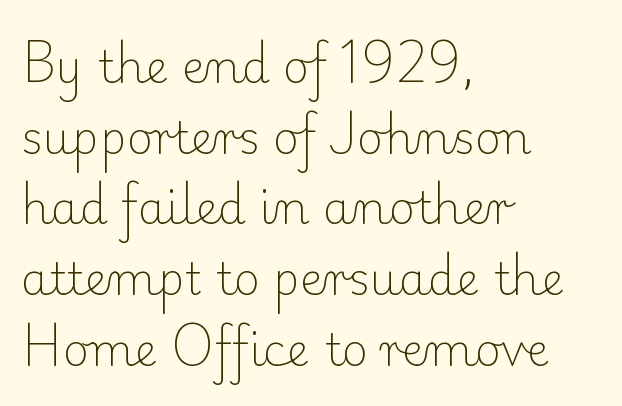
{"serif": "yes", "italic": "no", "bold": "no", "weight": "light", "width": "normal", "stroke_contrast": "low", "x_height": "small", "monospaced": "no", "underline": "no", "align": "left", "line_spacing": "normal", "line_spacing_ratio": 1.57, "letter_spacing": "normal", "letter_spacing_em": 0.0, "glyph_px": 45}
